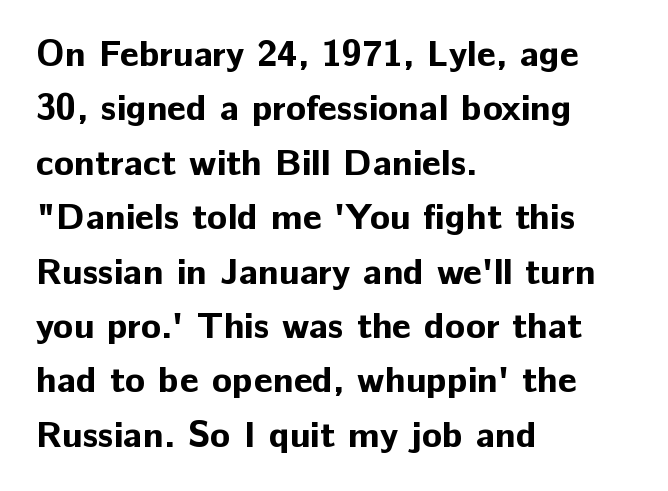
Spacing verdict: proportional, widths tailored to each character. A typesetter would call this zero additional tracking. How heavy is the stroke? Heavy — this is a bold. Compared with a centered layout, this one pins lines to the left instead.
